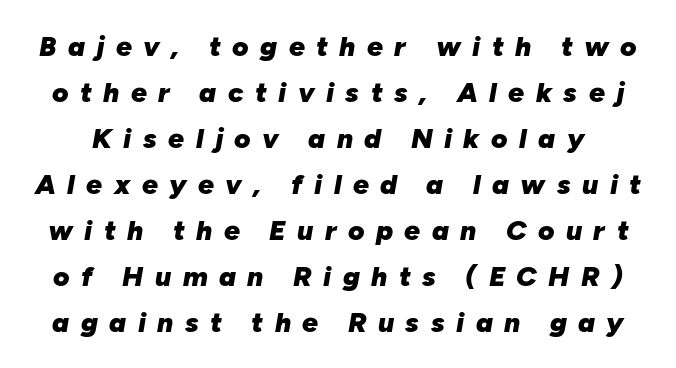
The image shows 28 px heavy type, italic (leaning right); set normal line spacing (1.64x), unusually wide letter spacing (+0.41 em), not underlined; low stroke contrast and a medium x-height.
